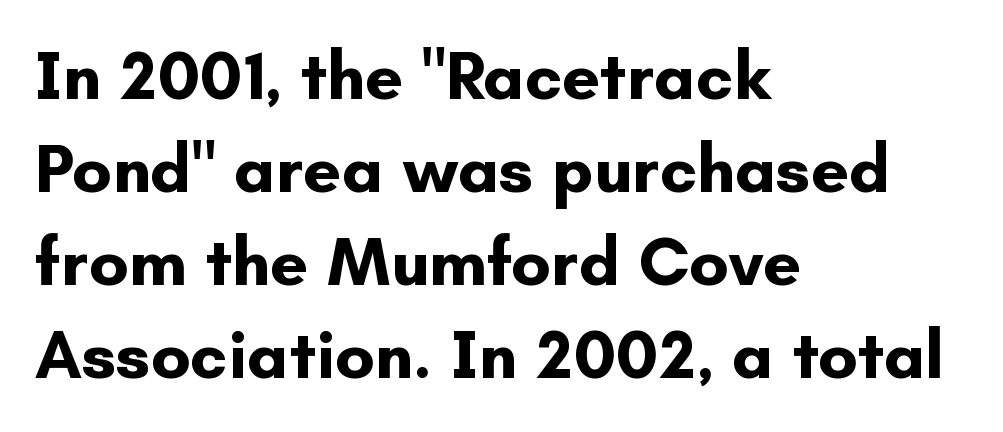
These lines keep a tight, regular rhythm from letter to letter. Here the designer chose a conventional face with non-uniform glyph widths. Each line starts at the same left margin while the right side varies. The leading is moderate, giving the passage an even texture. Letters rest on an invisible, unmarked baseline.
